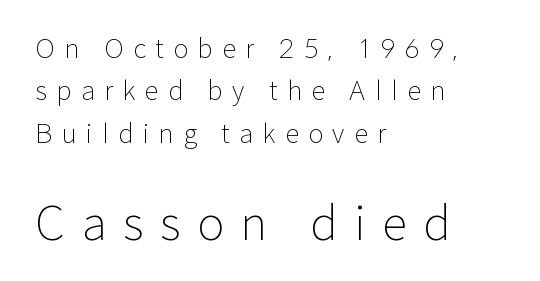
{"serif": "no", "italic": "no", "bold": "no", "weight": "light", "width": "normal", "stroke_contrast": "low", "x_height": "medium", "monospaced": "no", "underline": "no", "align": "left", "line_spacing": "normal", "line_spacing_ratio": 1.63, "letter_spacing": "wide", "letter_spacing_em": 0.36, "larger_block": "second", "size_ratio": 1.77, "glyph_px": 46}
